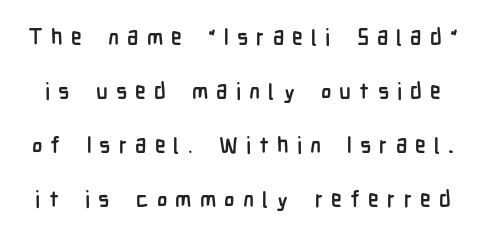
The image shows 22 px bold type, upright; set loose line spacing (2.46x), unusually wide letter spacing (+0.37 em), not underlined.
